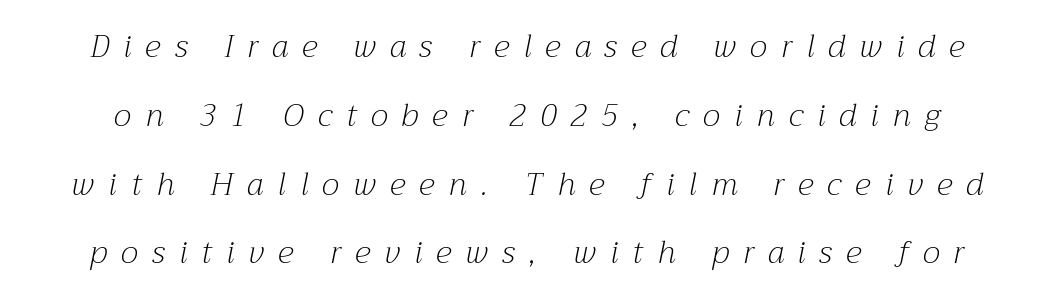
{"serif": "yes", "italic": "yes", "lean": "right", "slant_degrees": 12, "bold": "no", "weight": "light", "width": "normal", "stroke_contrast": "medium", "x_height": "medium", "monospaced": "no", "underline": "no", "line_spacing": "loose", "line_spacing_ratio": 2.22, "letter_spacing": "wide", "letter_spacing_em": 0.46, "glyph_px": 31}
